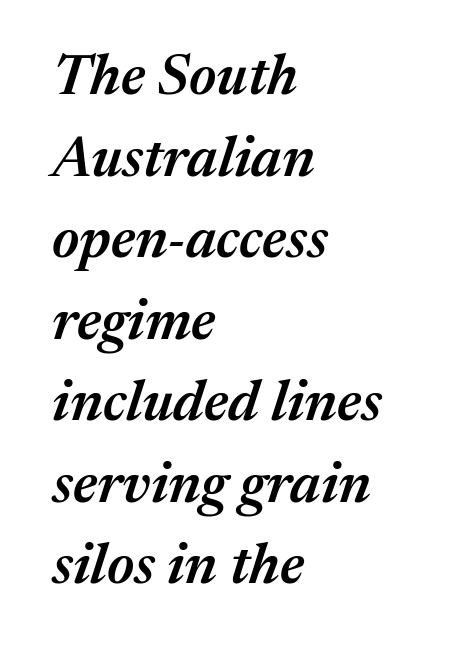
Q: Is the text bold? A: Semi-bold.
Q: Is the text italic (slanted)? A: Yes, it leans right by about 17 degrees.
Q: Is the text underlined? A: No.
Q: How is the paragraph aligned? A: Left-aligned.
Q: Is the spacing between letters normal or unusually wide? A: Normal.
Q: Is the spacing between lines tight, normal or loose? A: Normal.
Q: Width (condensed, normal, or wide)? A: Normal.
Q: Stroke contrast? A: Medium.
Q: x-height? A: Medium.
Q: Monospaced? A: No.
